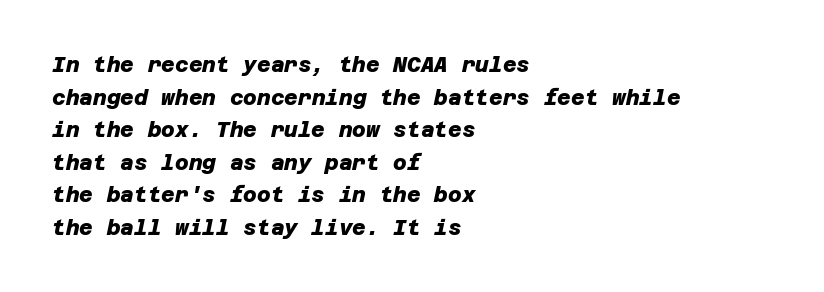
Just letters on the line, the space beneath them empty. If you measured baseline to baseline, you'd find a middling distance. As a designer I'd log this as weight 700, bold. This sample is left-justified, so line endings fall wherever the words run out. Inter-character spacing is left at the font's built-in metrics.
